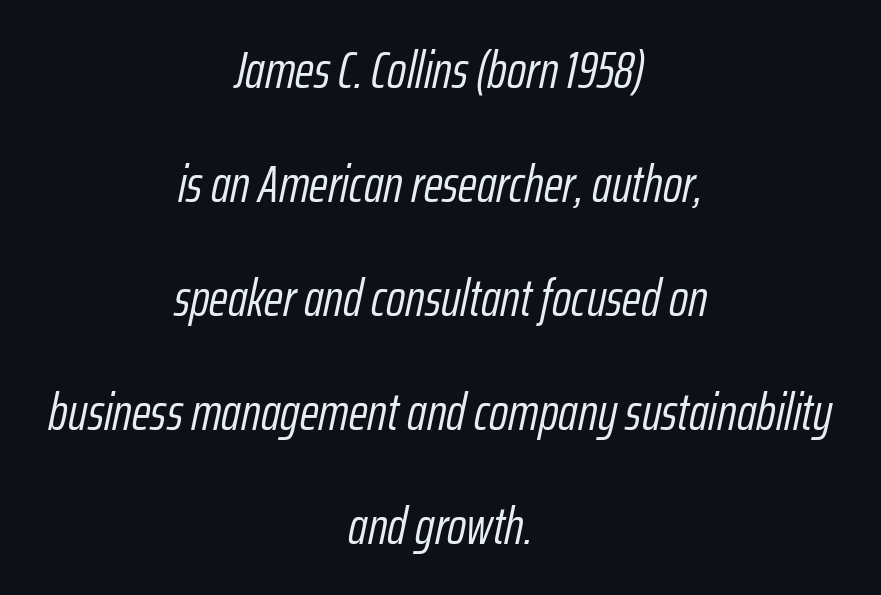
The image shows 52 px light, condensed type, italic (leaning right); set centered, loose line spacing (2.19x), normal letter spacing, not underlined; low stroke contrast and a medium x-height.
